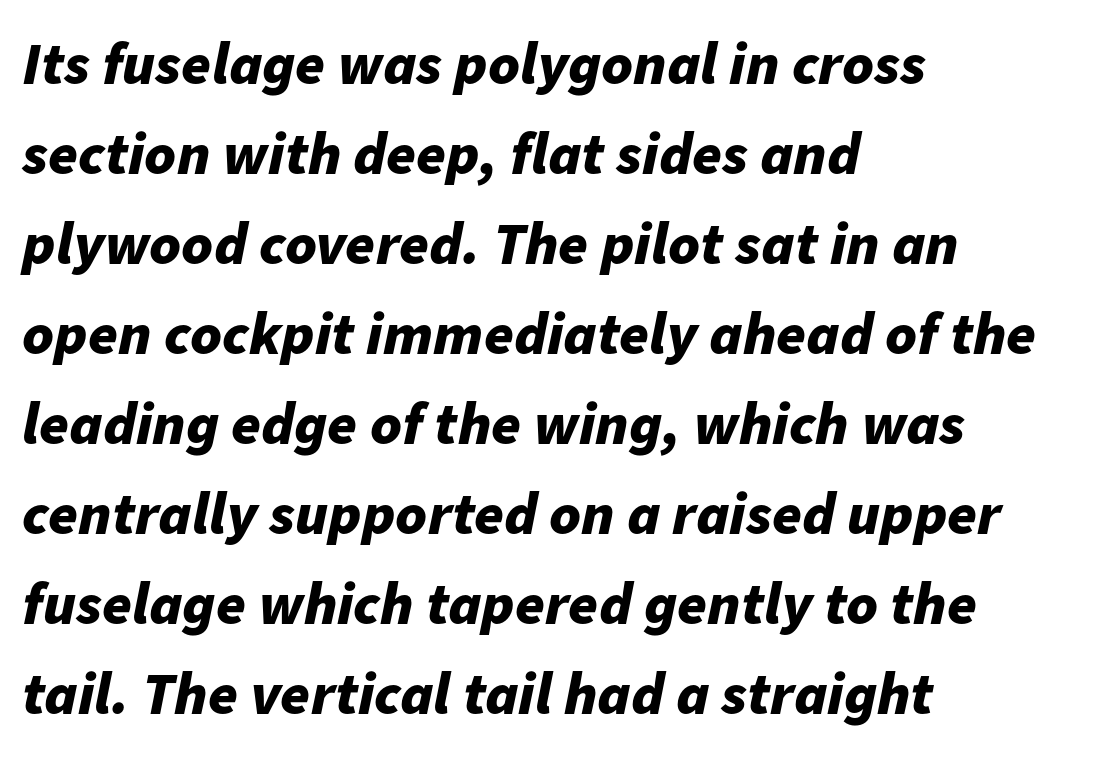
The image shows 60 px bold type, italic (leaning right); set left-aligned, normal line spacing (1.5x), normal letter spacing, not underlined; low stroke contrast and a medium x-height.
